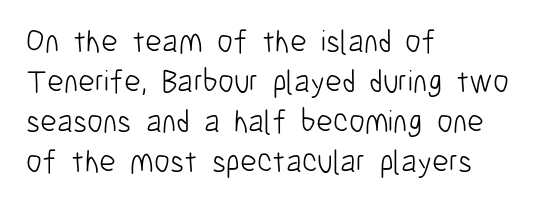
{"serif": "no", "italic": "no", "bold": "no", "weight": "light", "width": "condensed", "stroke_contrast": "low", "x_height": "medium", "monospaced": "no", "underline": "no", "align": "left", "line_spacing": "normal", "line_spacing_ratio": 1.25, "letter_spacing": "normal", "letter_spacing_em": 0.0, "glyph_px": 32}
